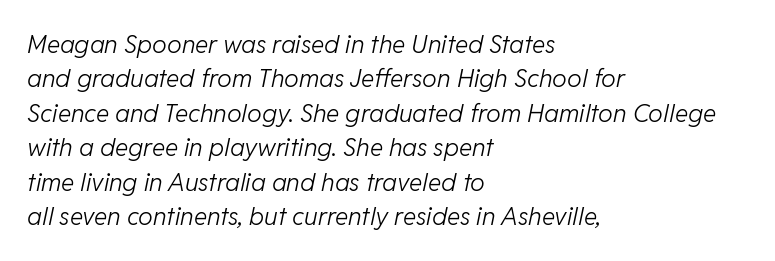
The image shows 25 px text type, italic (leaning right); set left-aligned, normal line spacing (1.38x), normal letter spacing, not underlined.
